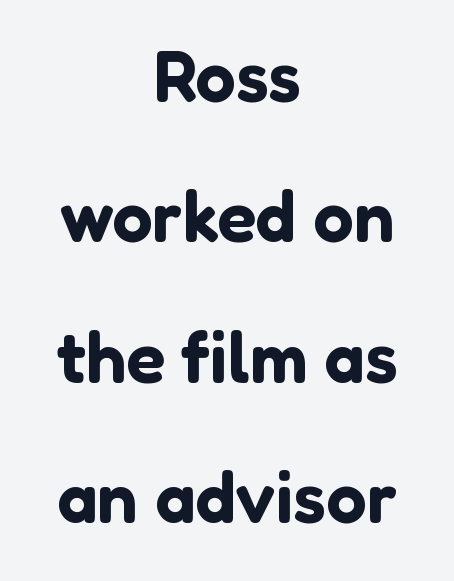
The image shows 72 px sans-serif type, upright; set centered, loose line spacing (1.95x), normal letter spacing, not underlined; low stroke contrast and a medium x-height.
